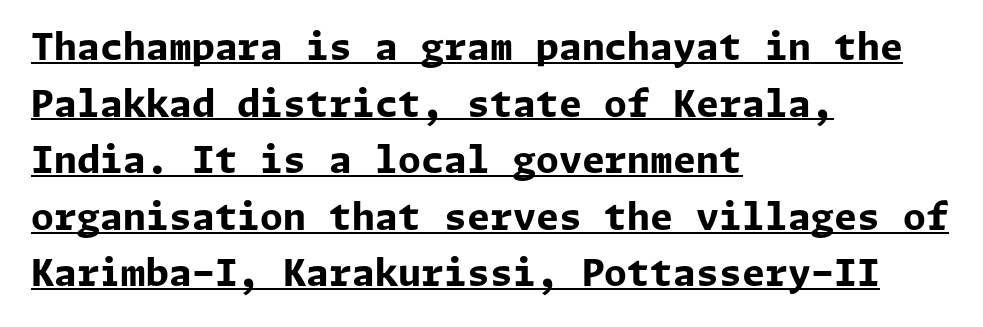
Words appear dense and cohesive because spacing is normal. In designer terms, the underline attribute is active on this setting. Compared with a centered layout, this one pins lines to the left instead. Bold? Absolutely — the strokes are thick and heavy. The font family rendered here belongs to the sans-serif group. Rendered with straight, roman letterforms.
